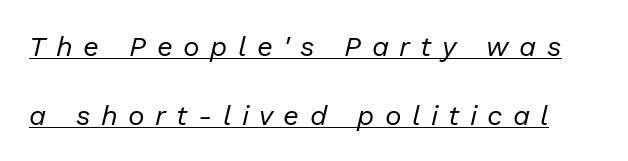
{"italic": "yes", "lean": "right", "slant_degrees": 13, "bold": "no", "weight": "regular", "width": "normal", "stroke_contrast": "low", "x_height": "medium", "monospaced": "no", "underline": "yes", "line_spacing": "loose", "line_spacing_ratio": 2.46, "letter_spacing": "wide", "letter_spacing_em": 0.37, "glyph_px": 28}
